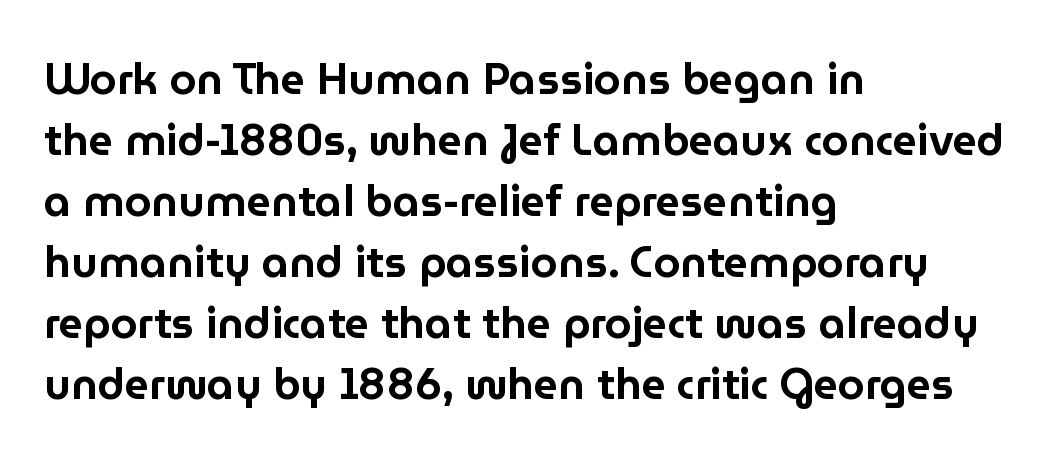
Q: Is the text italic (slanted)? A: No, it is upright.
Q: Is the typeface a serif or a sans-serif typeface? A: Sans-serif.
Q: Is the text underlined? A: No.
Q: How is the paragraph aligned? A: Left-aligned.
Q: Is the spacing between letters normal or unusually wide? A: Normal.
Q: Is the spacing between lines tight, normal or loose? A: Normal.
Q: Width (condensed, normal, or wide)? A: Normal.
Q: Stroke contrast? A: Low.
Q: x-height? A: Medium.
Q: Monospaced? A: No.
